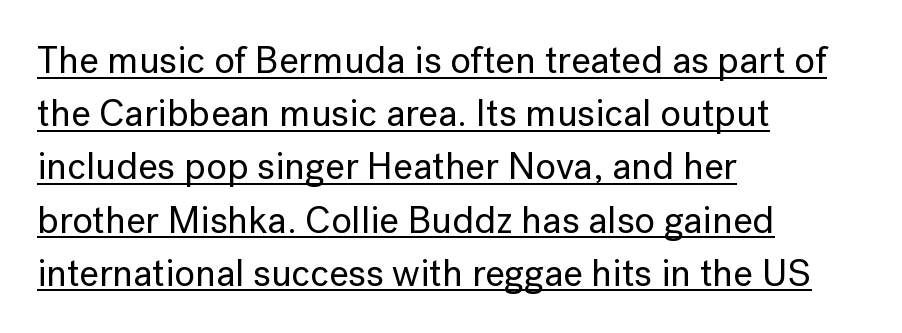
Unlike italic type, these characters show no tilt at all. Line starts are locked; line ends wander. Underline: present. Notice how descenders clear the ascenders below comfortably — that's standard leading.
